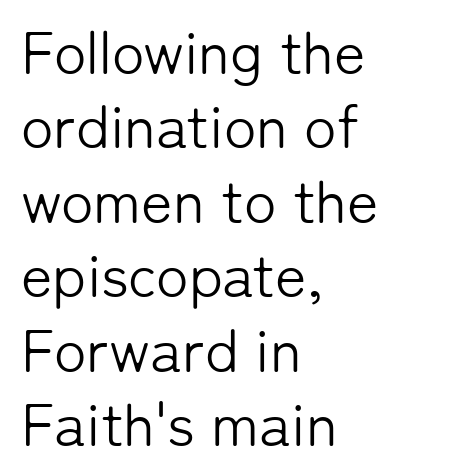
How are the letters spaced? Ordinarily, with no added tracking. The lines in this sample share a left origin and differ only in where they stop. A sans-serif font was chosen for this passage. This is roman type, the default non-slanted kind. A typesetter would call this proportional, since set widths differ per character. No chunkiness to these letters — they're not bold.
